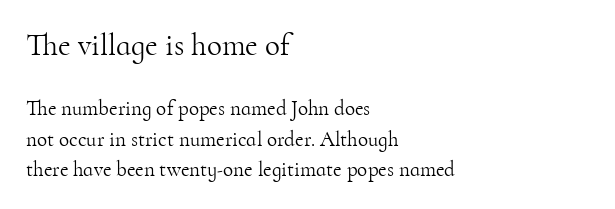
This rendering employs a face with finishing strokes, i.e., a serif. The face looks like a standard text weight, possibly lighter. Descenders are the only things crossing below the line. Ordinary non-slanted type is in use. Successive baselines arrive at the customary interval.
